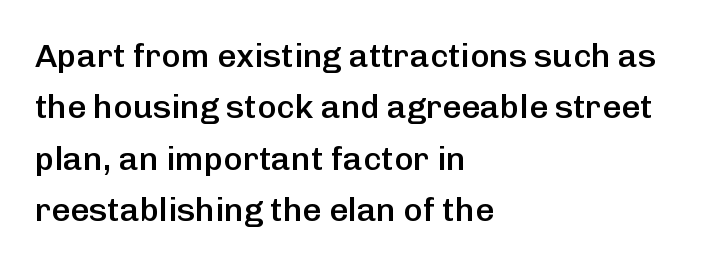
{"serif": "no", "italic": "no", "bold": "semi", "weight": "semibold", "width": "normal", "stroke_contrast": "low", "x_height": "medium", "monospaced": "no", "underline": "no", "align": "left", "line_spacing": "normal", "line_spacing_ratio": 1.56, "letter_spacing": "normal", "letter_spacing_em": 0.0, "glyph_px": 33}
